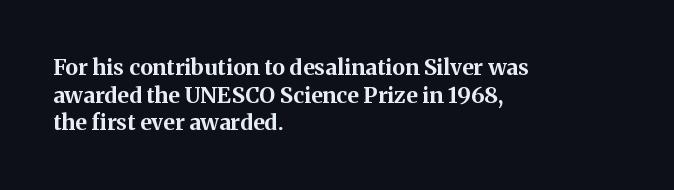
The image shows 22 px bold type, upright; set left-aligned, normal line spacing (1.26x), normal letter spacing, not underlined.
